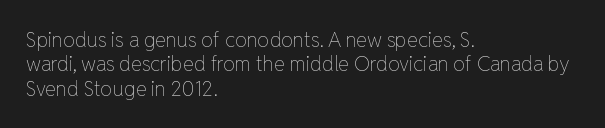
The image shows 20 px text type, upright; set left-aligned, line spacing 1.22x, normal letter spacing, not underlined.
